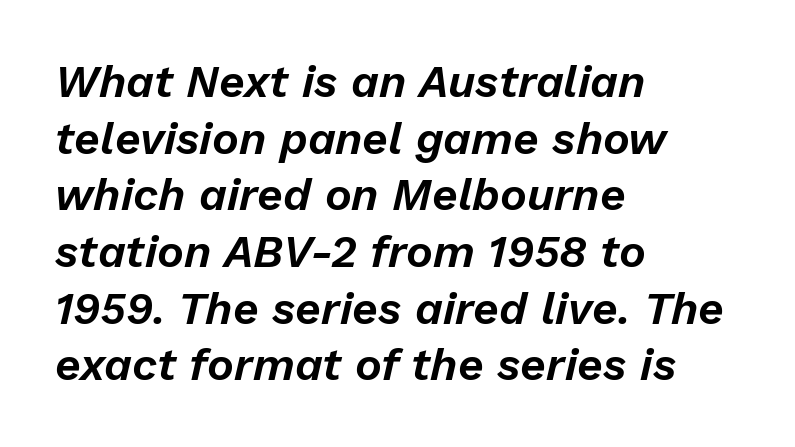
{"italic": "yes", "lean": "right", "slant_degrees": 13, "width": "normal", "stroke_contrast": "low", "x_height": "medium", "monospaced": "no", "underline": "no", "align": "left", "line_spacing": "normal", "line_spacing_ratio": 1.26, "letter_spacing": "normal", "letter_spacing_em": 0.0, "glyph_px": 45}
